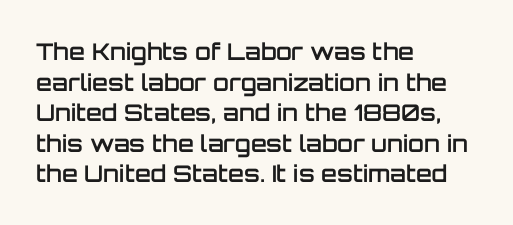
Q: Is the text bold? A: Semi-bold.
Q: Is the text italic (slanted)? A: No, it is upright.
Q: Is the text underlined? A: No.
Q: How is the paragraph aligned? A: Left-aligned.
Q: Is the spacing between letters normal or unusually wide? A: Normal.
Q: Is the spacing between lines tight, normal or loose? A: Normal.
